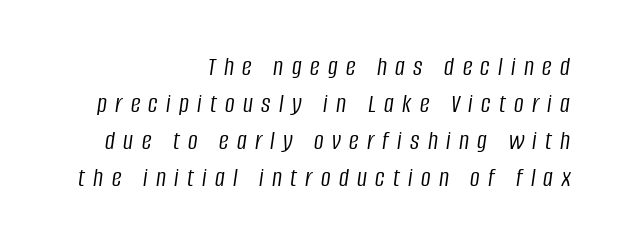
The image shows 27 px text type, italic (leaning right); set right-aligned, normal line spacing (1.37x), unusually wide letter spacing (+0.31 em), not underlined.
